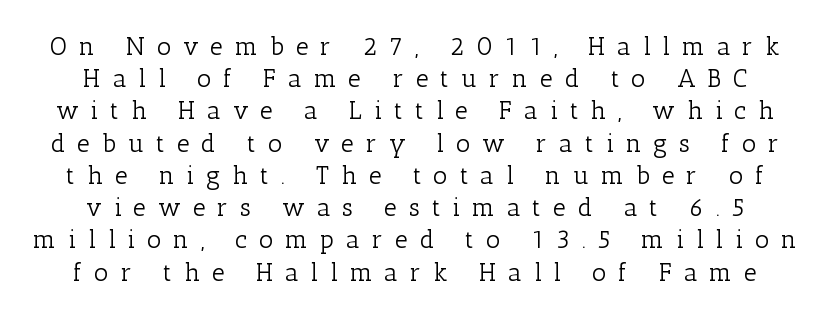
Q: Is the text bold? A: No.
Q: Is the text italic (slanted)? A: No, it is upright.
Q: Is the text underlined? A: No.
Q: Is the spacing between letters normal or unusually wide? A: Unusually wide.
Q: Is the spacing between lines tight, normal or loose? A: Normal.
